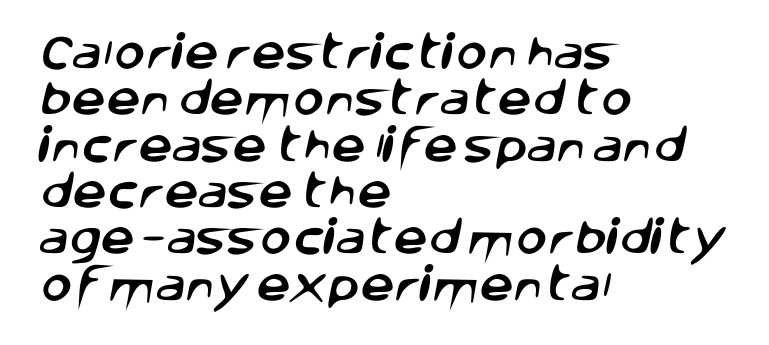
Q: Is the typeface a serif or a sans-serif typeface? A: Sans-serif.
Q: Is the text underlined? A: No.
Q: How is the paragraph aligned? A: Left-aligned.
Q: Is the spacing between letters normal or unusually wide? A: Normal.
Q: Width (condensed, normal, or wide)? A: Normal.
Q: Stroke contrast? A: Low.
Q: x-height? A: Large.
Q: Monospaced? A: No.
